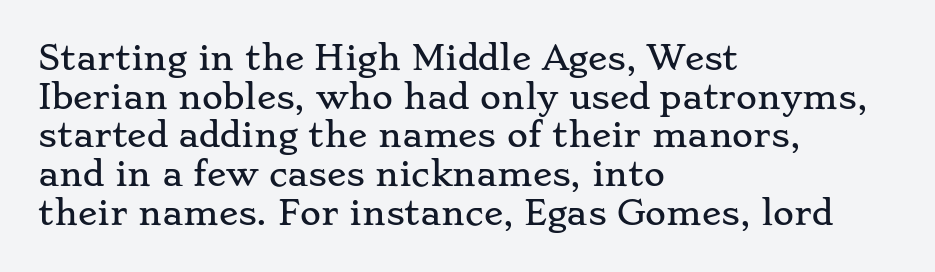
Q: Is the text italic (slanted)? A: No, it is upright.
Q: Is the typeface a serif or a sans-serif typeface? A: Serif.
Q: Is the text underlined? A: No.
Q: How is the paragraph aligned? A: Left-aligned.
Q: Is the spacing between letters normal or unusually wide? A: Normal.
Q: Width (condensed, normal, or wide)? A: Wide.
Q: Stroke contrast? A: Low.
Q: x-height? A: Small.
Q: Monospaced? A: No.
